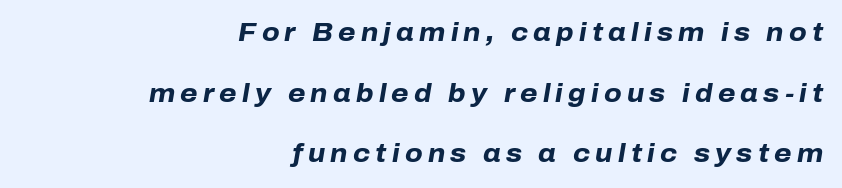
{"italic": "yes", "lean": "right", "slant_degrees": 10, "bold": "yes", "underline": "no", "align": "right", "line_spacing": "loose", "line_spacing_ratio": 2.43, "letter_spacing": "wide", "letter_spacing_em": 0.21, "glyph_px": 25}
